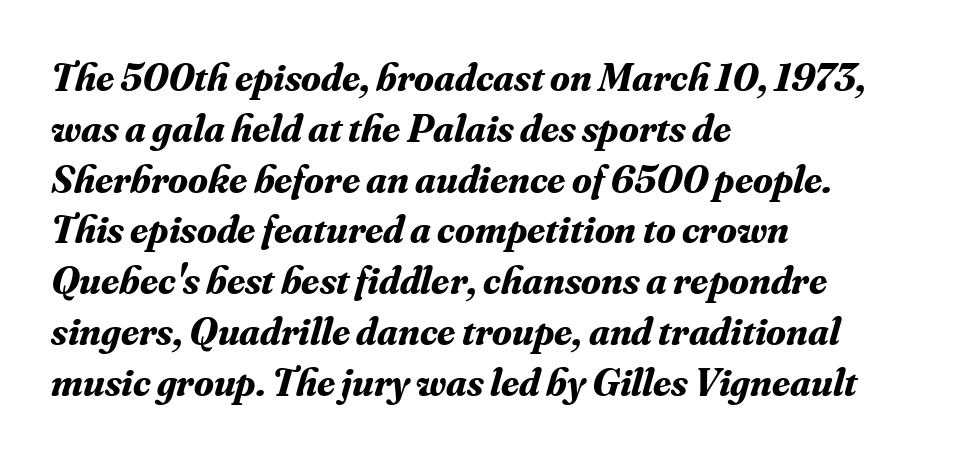
Q: Is the text bold? A: Yes.
Q: Is the text italic (slanted)? A: Yes, it leans right by about 16 degrees.
Q: Is the typeface a serif or a sans-serif typeface? A: Serif.
Q: Is the text underlined? A: No.
Q: How is the paragraph aligned? A: Left-aligned.
Q: Is the spacing between letters normal or unusually wide? A: Normal.
Q: Is the spacing between lines tight, normal or loose? A: Normal.
Q: Width (condensed, normal, or wide)? A: Normal.
Q: Stroke contrast? A: Medium.
Q: x-height? A: Small.
Q: Monospaced? A: No.
